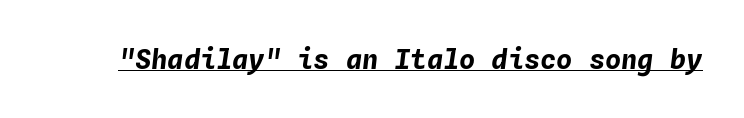
Q: Is the text bold? A: Yes.
Q: Is the text italic (slanted)? A: Yes, it leans right by about 4 degrees.
Q: Is the text underlined? A: Yes.
Q: Is the spacing between letters normal or unusually wide? A: Normal.
